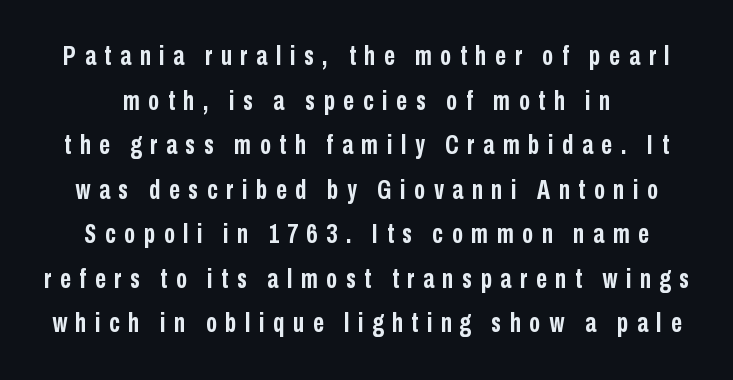
The image shows 27 px bold type, upright; set normal line spacing (1.65x), unusually wide letter spacing (+0.32 em), not underlined.
